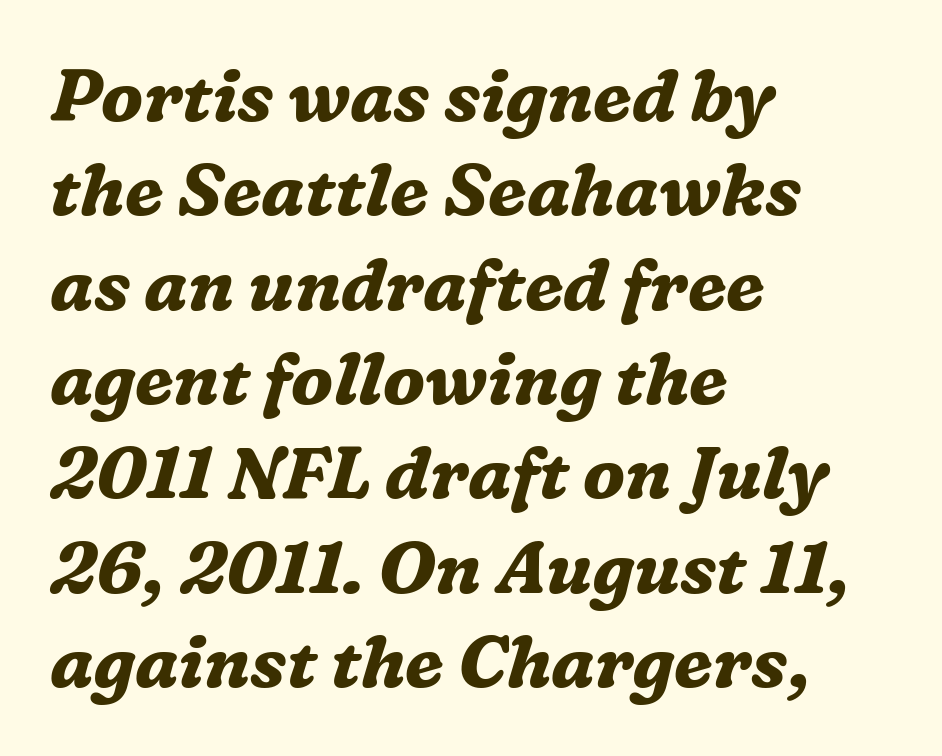
Q: Is the text bold? A: Yes.
Q: Is the text italic (slanted)? A: Yes, it leans right by about 16 degrees.
Q: Is the typeface a serif or a sans-serif typeface? A: Serif.
Q: Is the text underlined? A: No.
Q: How is the paragraph aligned? A: Left-aligned.
Q: Is the spacing between letters normal or unusually wide? A: Normal.
Q: Is the spacing between lines tight, normal or loose? A: Normal.
Q: Width (condensed, normal, or wide)? A: Normal.
Q: Stroke contrast? A: Medium.
Q: x-height? A: Medium.
Q: Monospaced? A: No.
